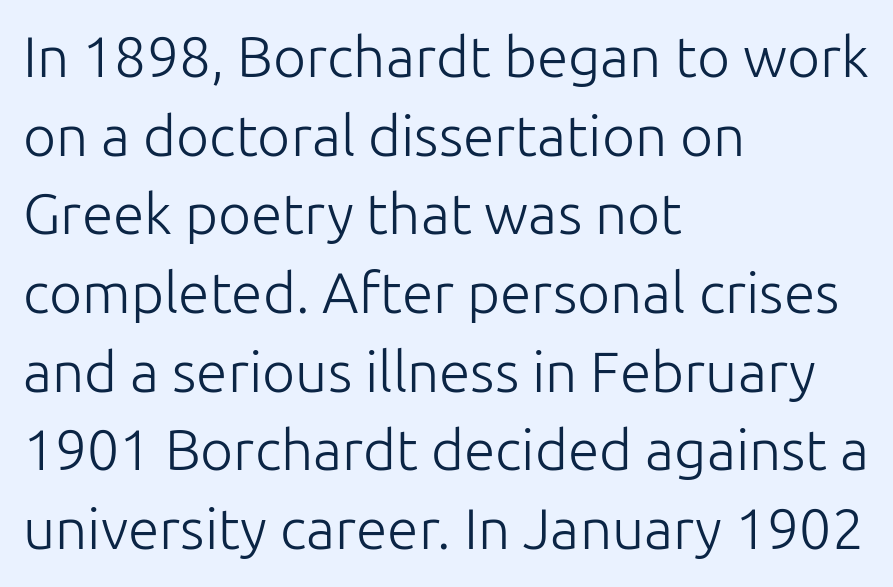
The image shows 57 px light sans-serif type, upright; set left-aligned, normal line spacing (1.38x), normal letter spacing, not underlined; low stroke contrast and a medium x-height.
